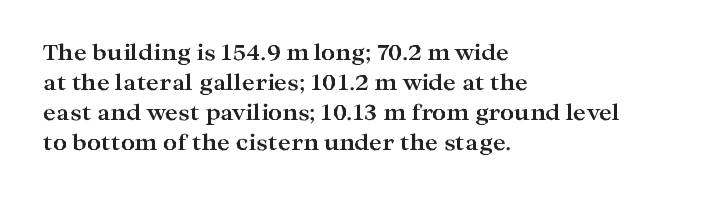
{"italic": "no", "bold": "yes", "underline": "no", "align": "left", "line_spacing": "normal", "line_spacing_ratio": 1.36, "letter_spacing": "normal", "letter_spacing_em": 0.0, "glyph_px": 22}
